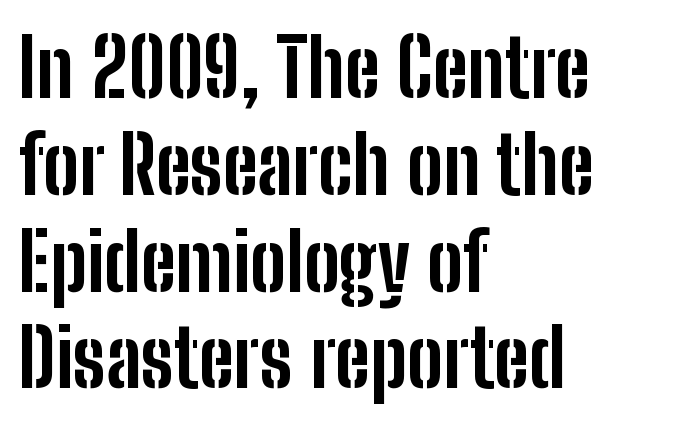
Q: Is the text bold? A: Yes.
Q: Is the text italic (slanted)? A: No, it is upright.
Q: Is the typeface a serif or a sans-serif typeface? A: Sans-serif.
Q: Is the text underlined? A: No.
Q: How is the paragraph aligned? A: Left-aligned.
Q: Is the spacing between letters normal or unusually wide? A: Normal.
Q: Width (condensed, normal, or wide)? A: Condensed.
Q: Stroke contrast? A: Low.
Q: x-height? A: Medium.
Q: Monospaced? A: No.
